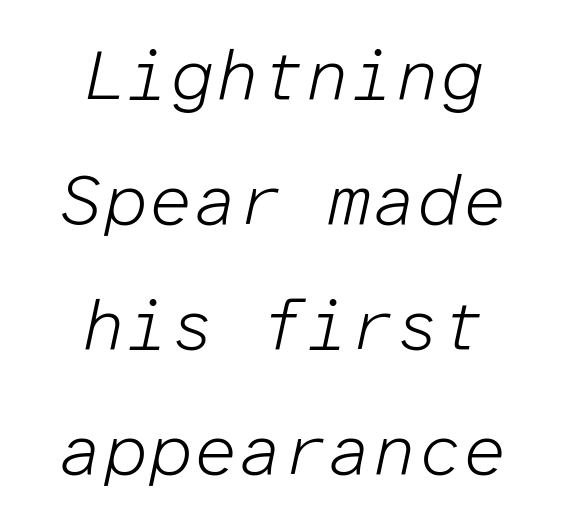
The letters march in equal steps, a hallmark of fixed-pitch type. This sample is center-justified, so both line endings float freely. Caption: standard tracking, unaltered. The strip under each line holds only bare page. The face looks like a standard text weight, possibly lighter.
